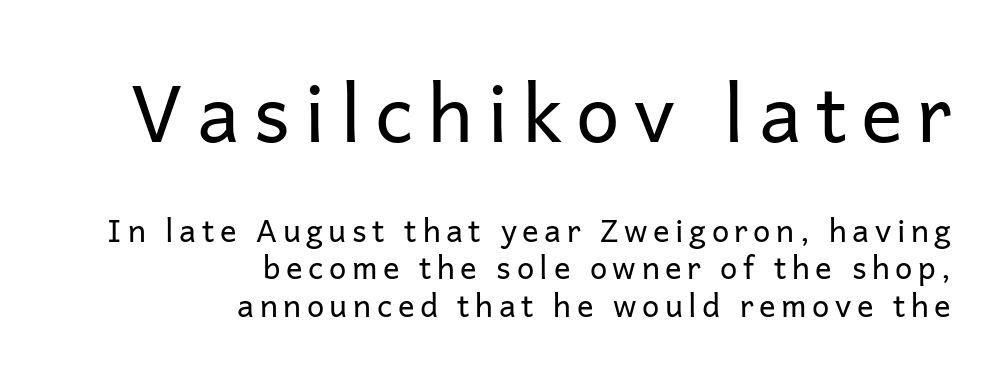
The cut favours lightness, reaching ordinary text weight at its darkest. Caption: upper text group enlarged, lower text group reduced. The area under the type is left untouched. Is this a fixed-width face? No — the glyphs have proportional, varying widths. Horizontally, the lines are justified to the trailing edge only.
